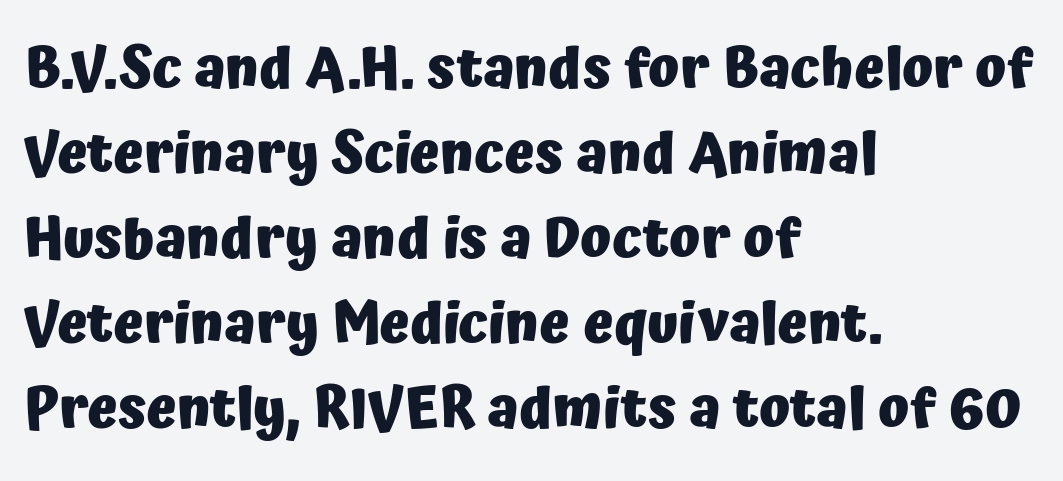
Nope, not italic — everything's standing straight. Honestly, the row spacing looks completely unremarkable. In terms of letterspacing, this is plain default setting. Heavy, bold letterforms. You could not count columns in this text — the font is proportionally spaced. I'd call this a sans setting — the letters go barefoot.
